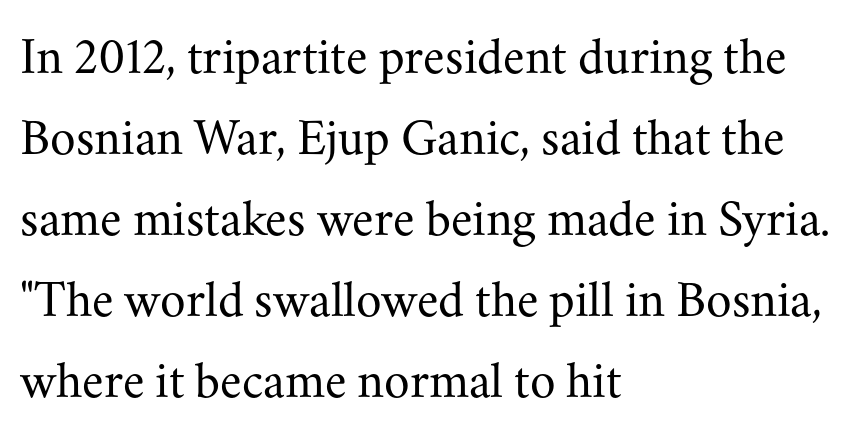
The image shows 52 px regular-weight serif type, upright; set left-aligned, normal line spacing (1.56x), normal letter spacing, not underlined; medium stroke contrast and a small x-height.
